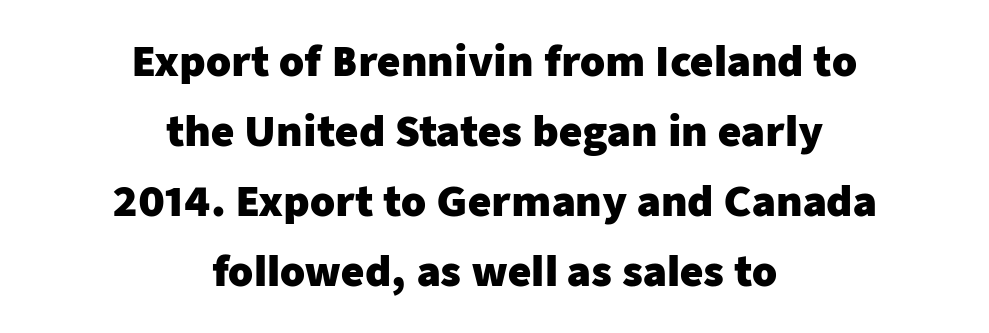
Q: Is the text bold? A: Yes.
Q: Is the text italic (slanted)? A: No, it is upright.
Q: Is the typeface a serif or a sans-serif typeface? A: Sans-serif.
Q: Is the text underlined? A: No.
Q: How is the paragraph aligned? A: Centered.
Q: Is the spacing between letters normal or unusually wide? A: Normal.
Q: Width (condensed, normal, or wide)? A: Normal.
Q: Stroke contrast? A: Low.
Q: x-height? A: Medium.
Q: Monospaced? A: No.
